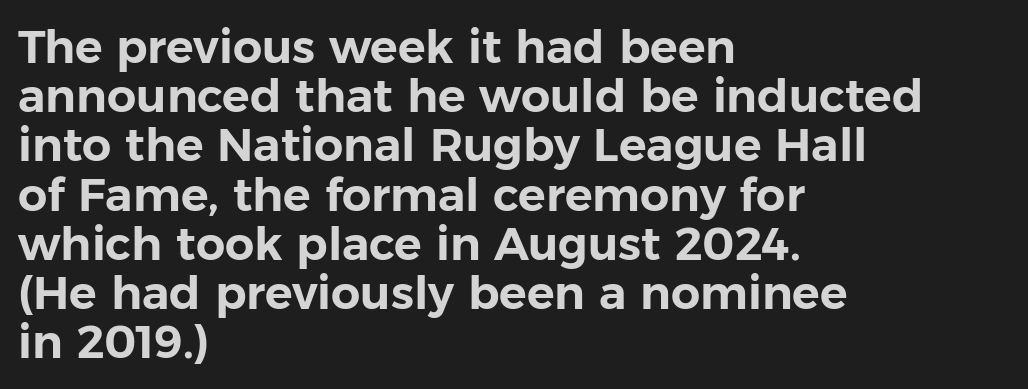
The image shows 46 px sans-serif type, upright; set left-aligned, tight line spacing (1.07x), normal letter spacing, not underlined; low stroke contrast and a medium x-height.
